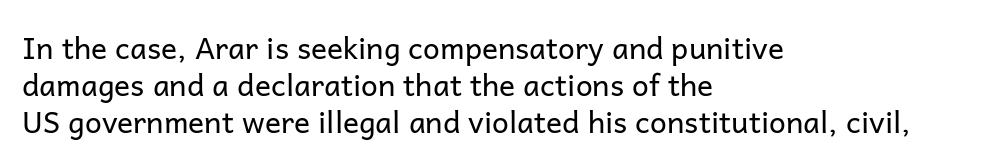
Q: Is the text bold? A: No.
Q: Is the text italic (slanted)? A: No, it is upright.
Q: Is the typeface a serif or a sans-serif typeface? A: Sans-serif.
Q: Is the text underlined? A: No.
Q: How is the paragraph aligned? A: Left-aligned.
Q: Is the spacing between letters normal or unusually wide? A: Normal.
Q: Width (condensed, normal, or wide)? A: Normal.
Q: Stroke contrast? A: Low.
Q: x-height? A: Medium.
Q: Monospaced? A: No.
